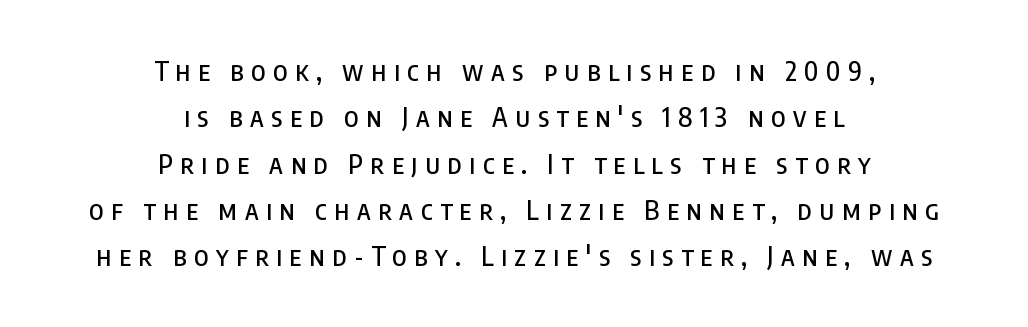
{"italic": "no", "underline": "no", "align": "center", "line_spacing_ratio": 1.78, "letter_spacing": "wide", "letter_spacing_em": 0.29, "glyph_px": 26}
